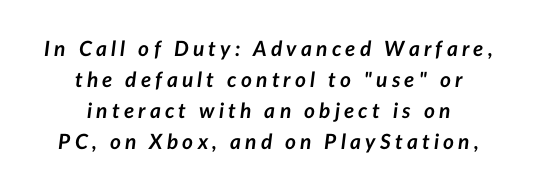
The image shows 21 px bold type, italic (leaning right); set centered, normal line spacing (1.48x), unusually wide letter spacing (+0.2 em), not underlined.
